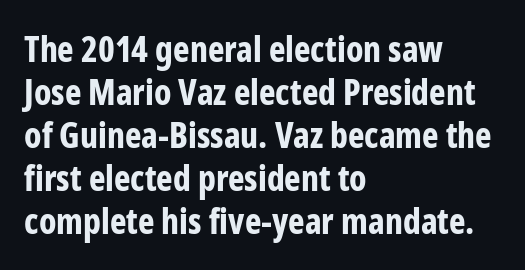
The image shows 35 px bold, condensed sans-serif type, upright; set left-aligned, line spacing 1.23x, normal letter spacing, not underlined; low stroke contrast and a medium x-height.
